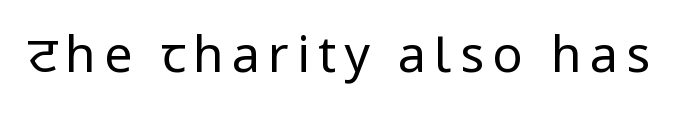
The image shows 50 px regular-weight, condensed sans-serif type, upright; set not underlined; low stroke contrast.
